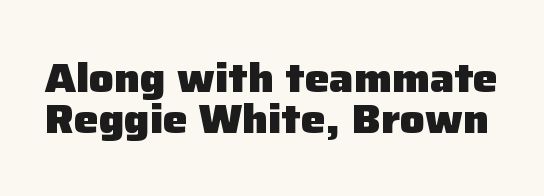
The image shows 41 px heavy sans-serif type, upright; set tight line spacing (1.0x), normal letter spacing, not underlined; low stroke contrast and a medium x-height.
